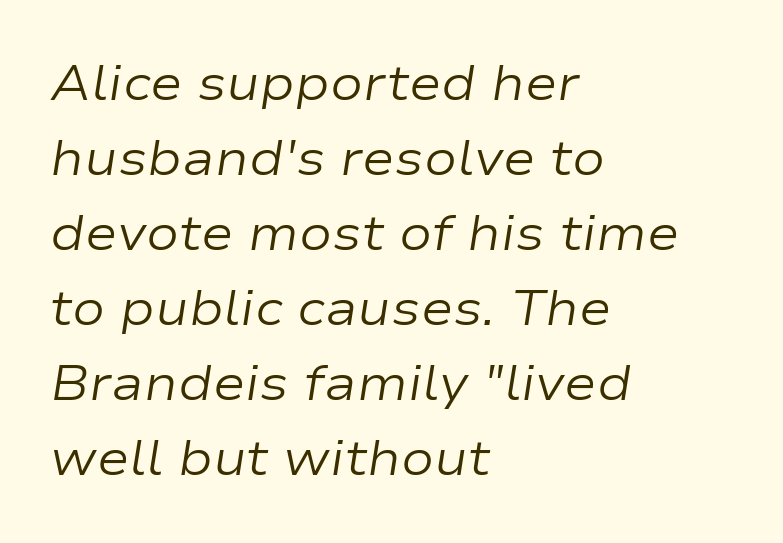
Q: Is the text bold? A: No.
Q: Is the text italic (slanted)? A: Yes, it leans right by about 9 degrees.
Q: Is the text underlined? A: No.
Q: How is the paragraph aligned? A: Left-aligned.
Q: Is the spacing between letters normal or unusually wide? A: Normal.
Q: Is the spacing between lines tight, normal or loose? A: Normal.
Q: Width (condensed, normal, or wide)? A: Wide.
Q: Stroke contrast? A: Low.
Q: x-height? A: Medium.
Q: Monospaced? A: No.
